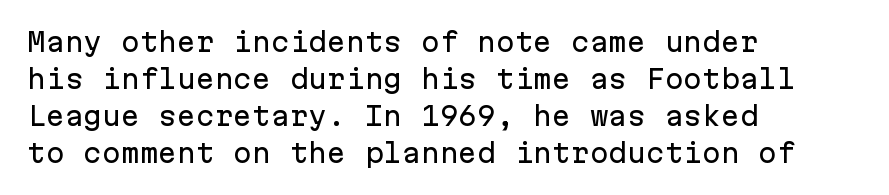
The space beneath each line is pristine and unruled. Compared with typical paragraphs, the rows here are spaced about the same. Notice how the passage keeps a crisp vertical edge on the left only. Short note: letters normally spaced.
